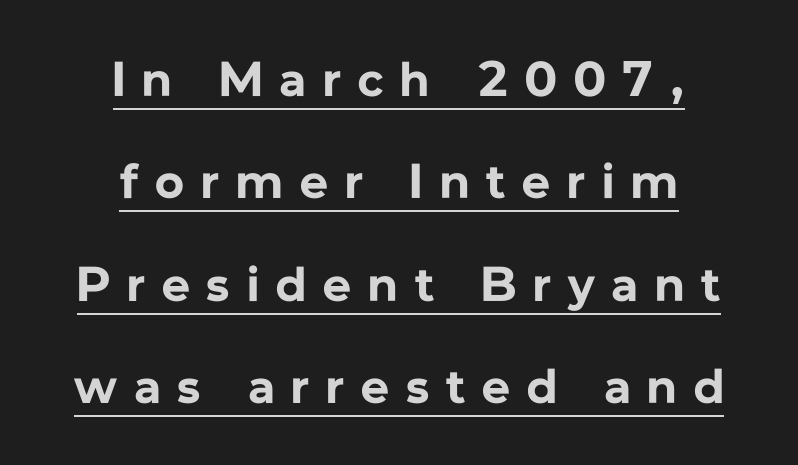
Q: Is the text bold? A: Yes.
Q: Is the text italic (slanted)? A: No, it is upright.
Q: Is the typeface a serif or a sans-serif typeface? A: Sans-serif.
Q: Is the text underlined? A: Yes.
Q: How is the paragraph aligned? A: Centered.
Q: Is the spacing between letters normal or unusually wide? A: Unusually wide.
Q: Is the spacing between lines tight, normal or loose? A: Loose.
Q: Width (condensed, normal, or wide)? A: Normal.
Q: Stroke contrast? A: Low.
Q: x-height? A: Medium.
Q: Monospaced? A: No.
